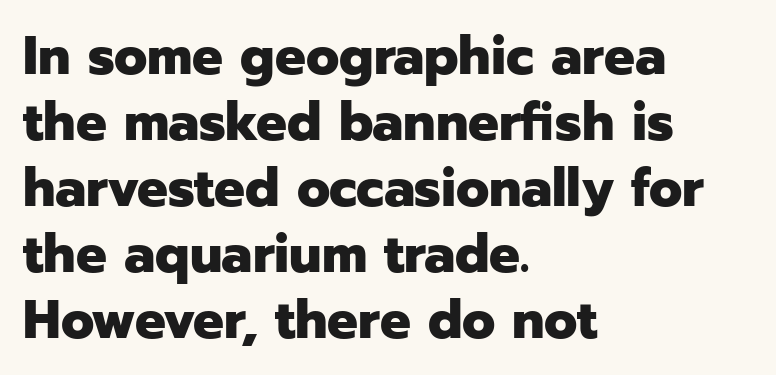
{"serif": "no", "italic": "no", "bold": "yes", "weight": "heavy", "width": "normal", "stroke_contrast": "low", "x_height": "medium", "monospaced": "no", "underline": "no", "align": "left", "line_spacing_ratio": 1.22, "letter_spacing": "normal", "letter_spacing_em": 0.0, "glyph_px": 54}
